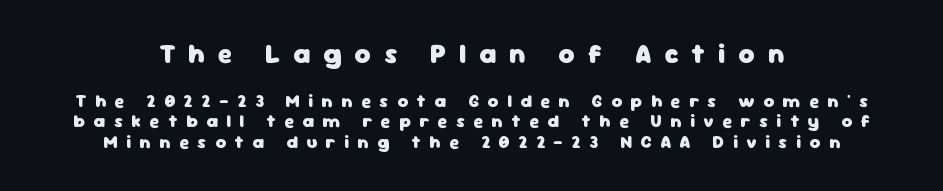
The image shows 27 px bold type, upright; set centered, tight line spacing (1.15x), unusually wide letter spacing (+0.48 em), not underlined; the first (top) block is 1.5x larger.
